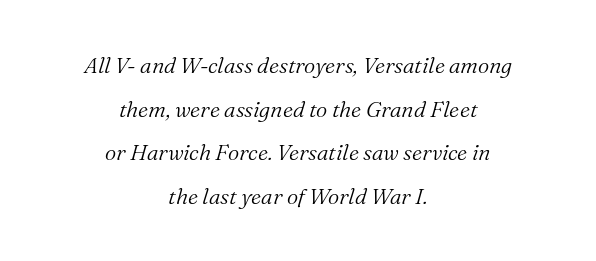
The image shows 22 px text type, italic (leaning right); set centered, loose line spacing (1.98x), normal letter spacing, not underlined.
